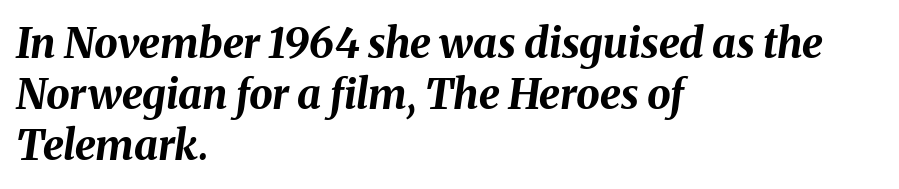
The image shows 42 px bold type, italic (leaning right); set left-aligned, line spacing 1.22x, normal letter spacing, not underlined; medium stroke contrast and a medium x-height.
